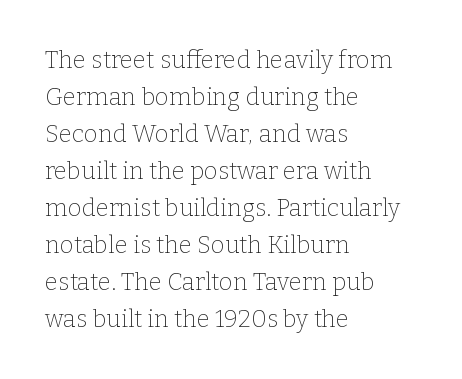
{"italic": "no", "bold": "no", "underline": "no", "align": "left", "line_spacing": "normal", "line_spacing_ratio": 1.54, "letter_spacing": "normal", "letter_spacing_em": 0.0, "glyph_px": 24}
